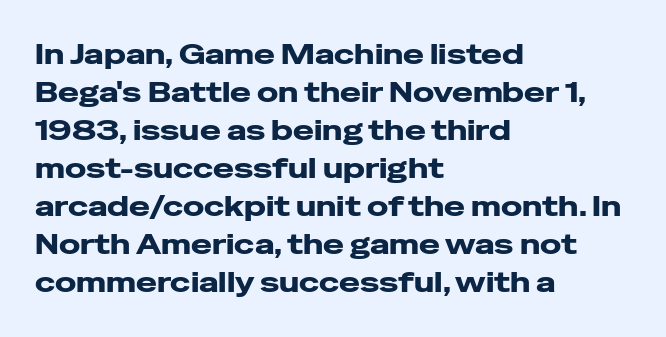
Q: Is the text bold? A: Yes.
Q: Is the text italic (slanted)? A: No, it is upright.
Q: Is the typeface a serif or a sans-serif typeface? A: Sans-serif.
Q: Is the text underlined? A: No.
Q: How is the paragraph aligned? A: Left-aligned.
Q: Is the spacing between letters normal or unusually wide? A: Normal.
Q: Is the spacing between lines tight, normal or loose? A: Normal.
Q: Width (condensed, normal, or wide)? A: Wide.
Q: Stroke contrast? A: Low.
Q: x-height? A: Medium.
Q: Monospaced? A: No.
